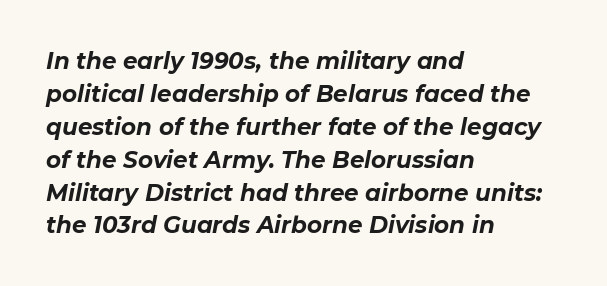
Q: Is the text bold? A: Yes.
Q: Is the text italic (slanted)? A: Yes, it leans right by about 11 degrees.
Q: Is the text underlined? A: No.
Q: How is the paragraph aligned? A: Left-aligned.
Q: Is the spacing between letters normal or unusually wide? A: Normal.
Q: Is the spacing between lines tight, normal or loose? A: Normal.
